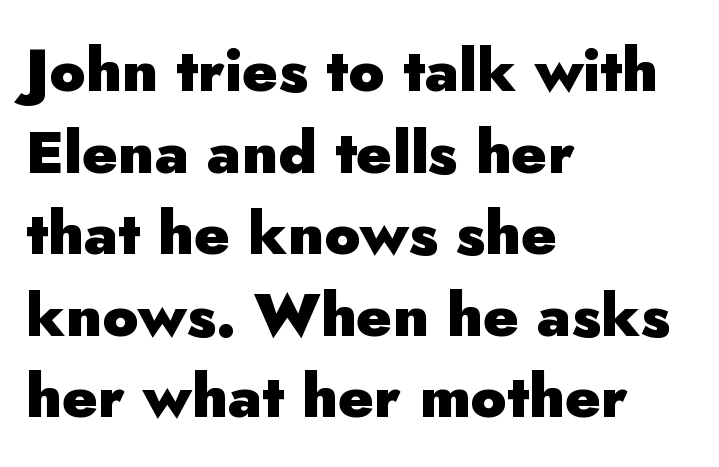
How are the letters spaced? Ordinarily, with no added tracking. Visually the block forms a straight wall on the left and a jagged coastline on the right. The passage shown is typed in a proportional face where columns would drift. The text was rendered using a sans face with plain stroke endings. The space directly below the letters is spotless.
